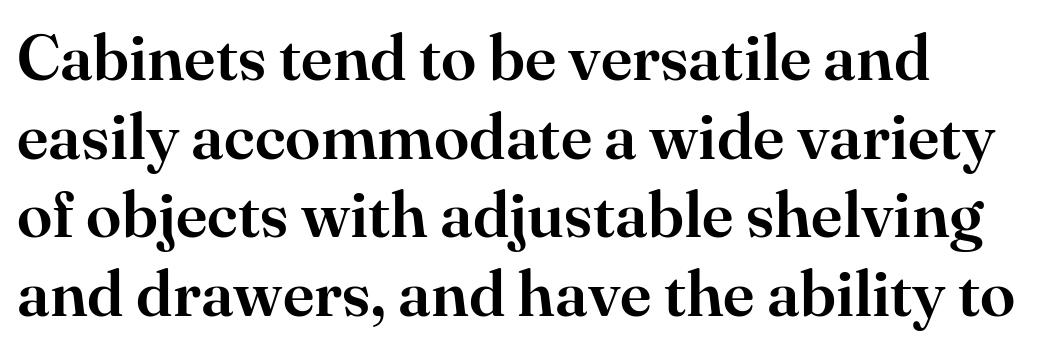
Q: Is the text italic (slanted)? A: No, it is upright.
Q: Is the typeface a serif or a sans-serif typeface? A: Serif.
Q: Is the text underlined? A: No.
Q: How is the paragraph aligned? A: Left-aligned.
Q: Is the spacing between letters normal or unusually wide? A: Normal.
Q: Width (condensed, normal, or wide)? A: Normal.
Q: Stroke contrast? A: High.
Q: x-height? A: Small.
Q: Monospaced? A: No.
